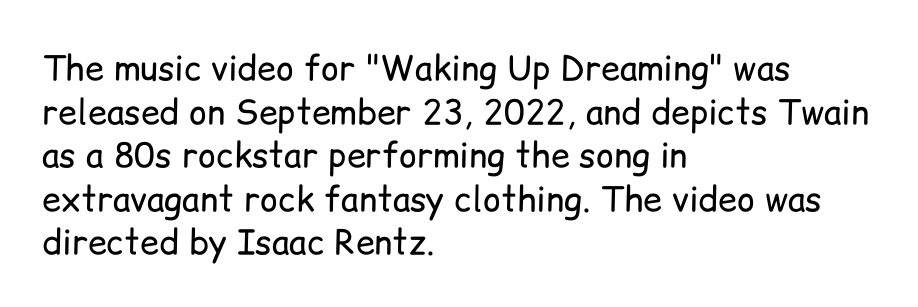
Q: Is the text bold? A: No.
Q: Is the text italic (slanted)? A: No, it is upright.
Q: Is the typeface a serif or a sans-serif typeface? A: Sans-serif.
Q: Is the text underlined? A: No.
Q: How is the paragraph aligned? A: Left-aligned.
Q: Is the spacing between letters normal or unusually wide? A: Normal.
Q: Is the spacing between lines tight, normal or loose? A: Normal.
Q: Width (condensed, normal, or wide)? A: Normal.
Q: Stroke contrast? A: Low.
Q: x-height? A: Medium.
Q: Monospaced? A: No.
